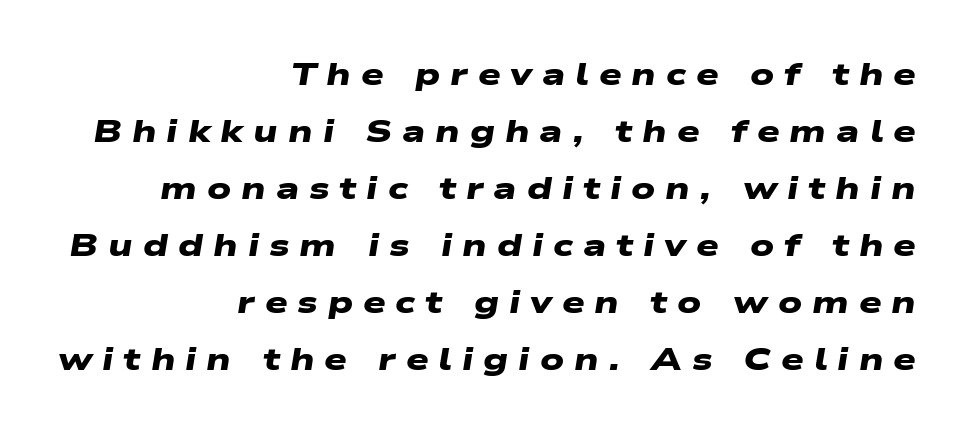
The image shows 32 px heavy, wide sans-serif type; set right-aligned, line spacing 1.78x, unusually wide letter spacing (+0.31 em), not underlined; low stroke contrast and a medium x-height.
